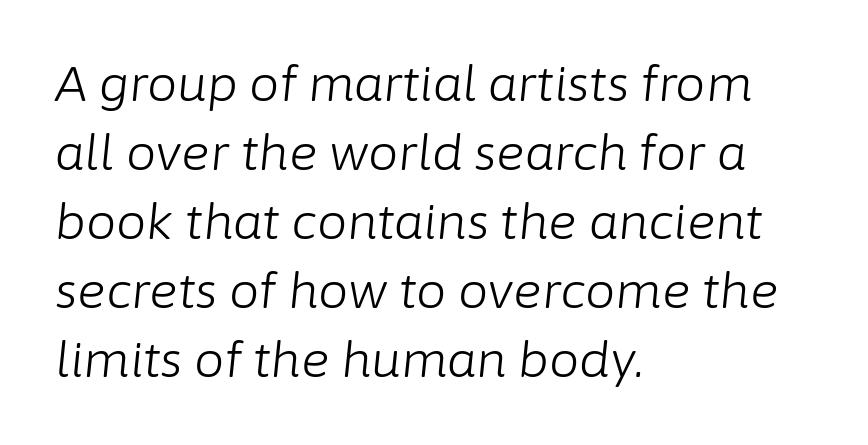
The image shows 48 px light type, italic (leaning right); set left-aligned, normal line spacing (1.44x), normal letter spacing, not underlined; low stroke contrast and a medium x-height.
